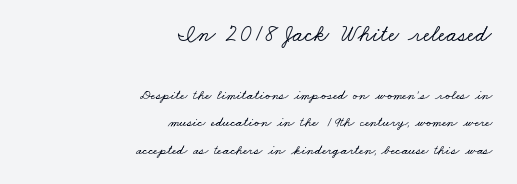
Interline gaps are noticeably wide in this sample. The tracking reads as untouched default to a designer's eye. The earlier block is typeset at a bigger size than the later block. Check under the words: just untouched page. The passage is arranged like a letterhead date or caption credit — flush right.
